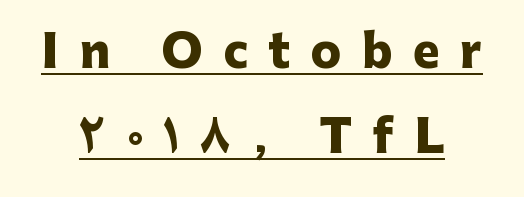
Q: Is the text bold? A: Yes.
Q: Is the text italic (slanted)? A: No, it is upright.
Q: Is the typeface a serif or a sans-serif typeface? A: Sans-serif.
Q: Is the text underlined? A: Yes.
Q: Is the spacing between letters normal or unusually wide? A: Unusually wide.
Q: Width (condensed, normal, or wide)? A: Normal.
Q: Stroke contrast? A: Low.
Q: x-height? A: Medium.
Q: Monospaced? A: No.
